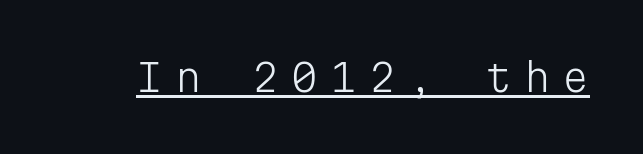
The image shows 38 px light sans-serif type, upright, monospaced; set unusually wide letter spacing (+0.32 em), underlined; low stroke contrast and a medium x-height.
